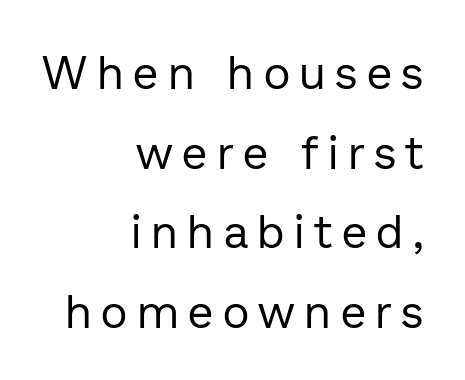
The image shows 46 px regular-weight sans-serif type, upright; set right-aligned, line spacing 1.73x, unusually wide letter spacing (+0.21 em), not underlined; low stroke contrast and a medium x-height.
